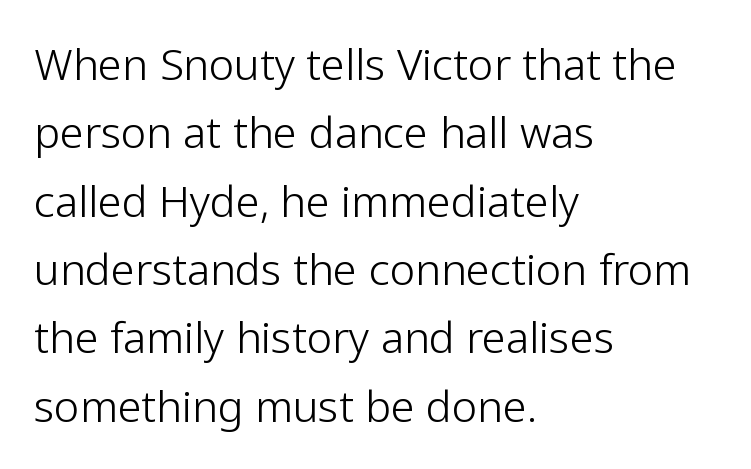
The image shows 43 px light sans-serif type, upright; set left-aligned, normal line spacing (1.59x), normal letter spacing, not underlined; low stroke contrast and a medium x-height.
